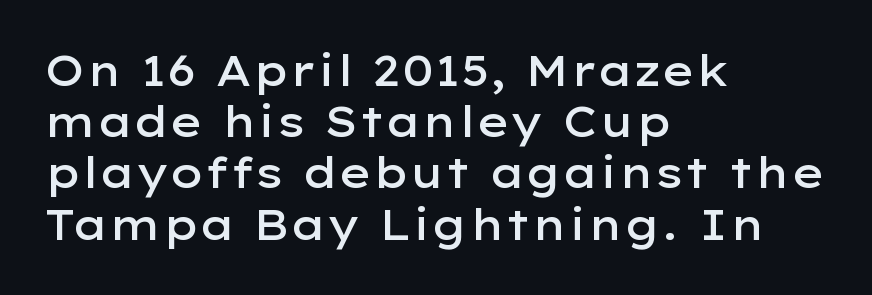
Q: Is the text bold? A: Semi-bold.
Q: Is the text italic (slanted)? A: No, it is upright.
Q: Is the typeface a serif or a sans-serif typeface? A: Sans-serif.
Q: Is the text underlined? A: No.
Q: How is the paragraph aligned? A: Left-aligned.
Q: Is the spacing between letters normal or unusually wide? A: Normal.
Q: Width (condensed, normal, or wide)? A: Wide.
Q: Stroke contrast? A: Low.
Q: x-height? A: Medium.
Q: Monospaced? A: No.
